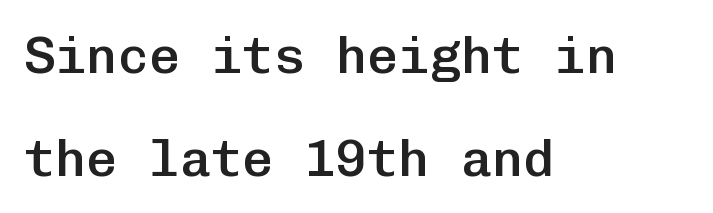
Q: Is the text bold? A: Semi-bold.
Q: Is the text italic (slanted)? A: No, it is upright.
Q: Is the typeface a serif or a sans-serif typeface? A: Sans-serif.
Q: Is the text underlined? A: No.
Q: How is the paragraph aligned? A: Left-aligned.
Q: Is the spacing between letters normal or unusually wide? A: Normal.
Q: Is the spacing between lines tight, normal or loose? A: Loose.
Q: Width (condensed, normal, or wide)? A: Normal.
Q: Stroke contrast? A: Low.
Q: x-height? A: Medium.
Q: Monospaced? A: Yes.
